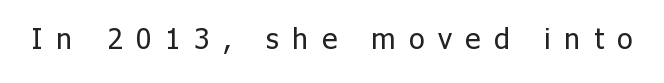
The image shows 29 px regular-weight sans-serif type, upright; set unusually wide letter spacing (+0.47 em), not underlined; low stroke contrast and a medium x-height.
